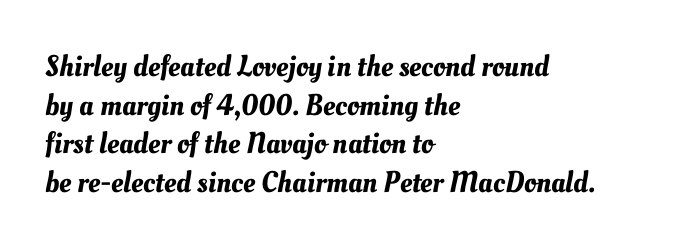
The passage is arranged the way most books set body copy — flush left. These lines sit exactly where default settings would place them. Nothing unusual about the tracking: characters are spaced as the font intends. The space directly below the letters is spotless. A typesetter would call this proportional, since set widths differ per character.
